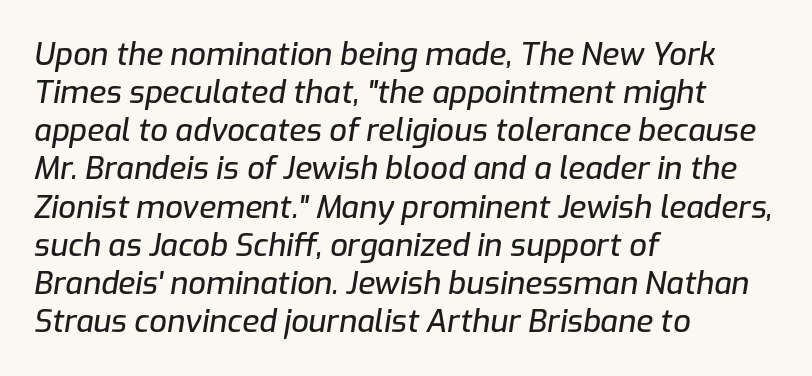
These lines were composed using italics. This sample has the flowing, uneven cadence of proportional lettering. Just letters on the line, the space beneath them empty. Nothing unusual about the tracking: characters are spaced as the font intends. Reading down the block, your eye returns to a fixed left position each line.
